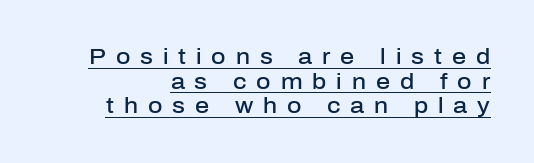
The image shows 22 px text type, upright; set tight line spacing (1.12x), unusually wide letter spacing (+0.45 em), underlined.
